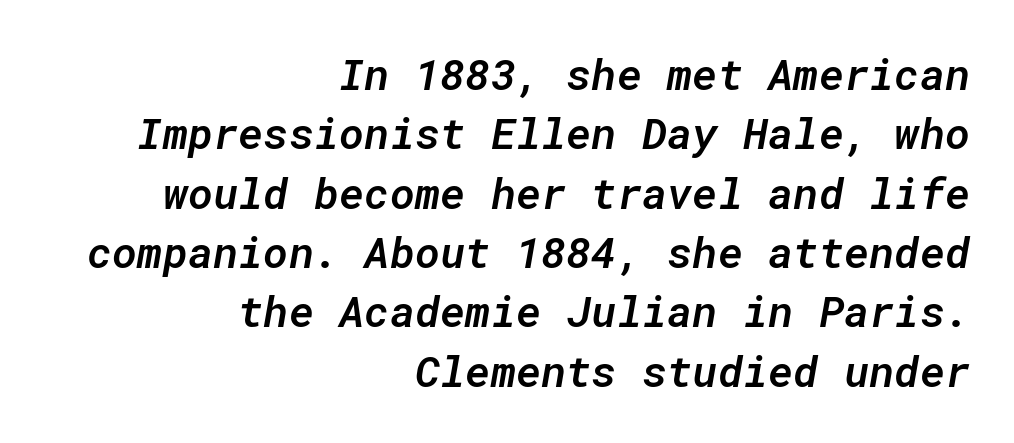
Is the type bold? Partly — it's a semibold, heavier than regular but not fully bold. Looks like terminal output: every glyph gets an equal slot. The type is set solid horizontally, with unmodified tracking. Each line ends at the same right margin while the left side varies.
